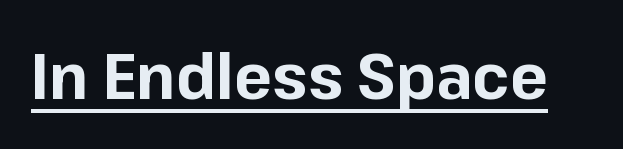
Q: Is the text bold? A: Yes.
Q: Is the text italic (slanted)? A: No, it is upright.
Q: Is the typeface a serif or a sans-serif typeface? A: Sans-serif.
Q: Is the text underlined? A: Yes.
Q: Is the spacing between letters normal or unusually wide? A: Normal.
Q: Width (condensed, normal, or wide)? A: Normal.
Q: Stroke contrast? A: Low.
Q: x-height? A: Medium.
Q: Monospaced? A: No.
